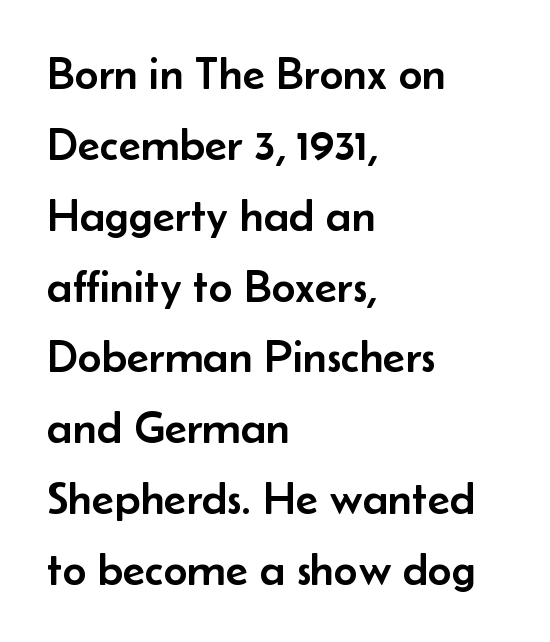
Q: Is the text italic (slanted)? A: No, it is upright.
Q: Is the typeface a serif or a sans-serif typeface? A: Sans-serif.
Q: Is the text underlined? A: No.
Q: How is the paragraph aligned? A: Left-aligned.
Q: Is the spacing between letters normal or unusually wide? A: Normal.
Q: Is the spacing between lines tight, normal or loose? A: Normal.
Q: Width (condensed, normal, or wide)? A: Normal.
Q: Stroke contrast? A: Low.
Q: x-height? A: Small.
Q: Monospaced? A: No.
